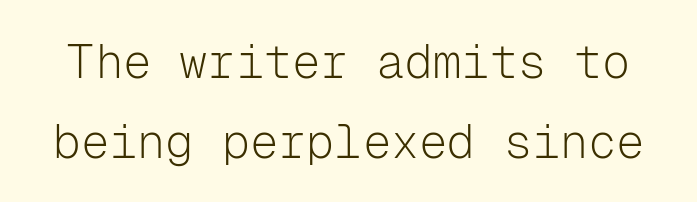
{"serif": "no", "italic": "no", "bold": "no", "weight": "light", "width": "normal", "stroke_contrast": "low", "x_height": "medium", "monospaced": "yes", "underline": "no", "line_spacing": "normal", "line_spacing_ratio": 1.7, "letter_spacing": "normal", "letter_spacing_em": 0.0, "glyph_px": 47}
